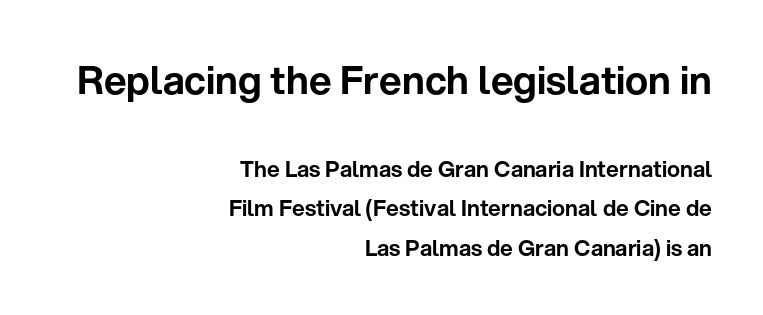
The image shows 39 px sans-serif type, upright; set right-aligned, line spacing 1.79x, normal letter spacing, not underlined; the first (top) block is 1.77x larger; low stroke contrast and a medium x-height.
